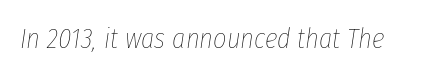
{"italic": "yes", "lean": "right", "slant_degrees": 8, "bold": "no", "weight": "thin", "width": "condensed", "stroke_contrast": "low", "x_height": "medium", "monospaced": "no", "underline": "no", "letter_spacing": "normal", "letter_spacing_em": 0.0, "glyph_px": 29}
